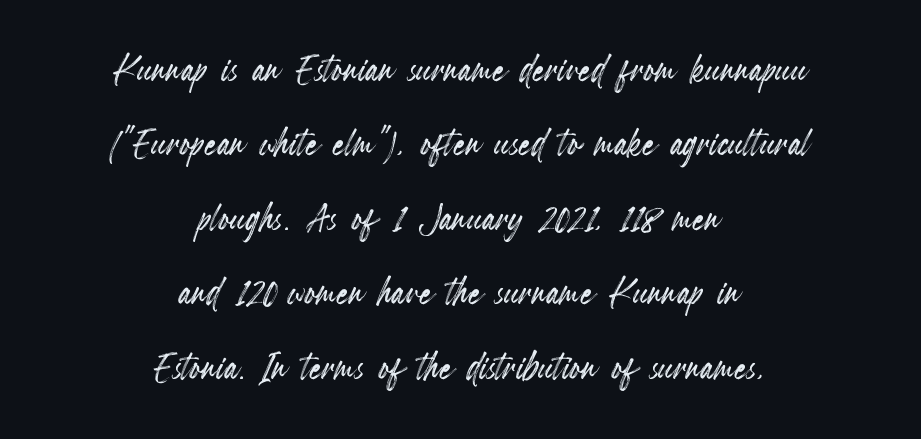
One glance says typical: line gaps are just what's usual. The passage shown is typed in a proportional face where columns would drift. These lines are centered, leaving both edges ragged. No extra tracking has been applied to these lines.
